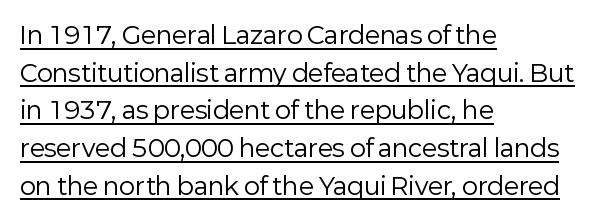
Q: Is the text bold? A: No.
Q: Is the text italic (slanted)? A: No, it is upright.
Q: Is the text underlined? A: Yes.
Q: How is the paragraph aligned? A: Left-aligned.
Q: Is the spacing between letters normal or unusually wide? A: Normal.
Q: Is the spacing between lines tight, normal or loose? A: Normal.
